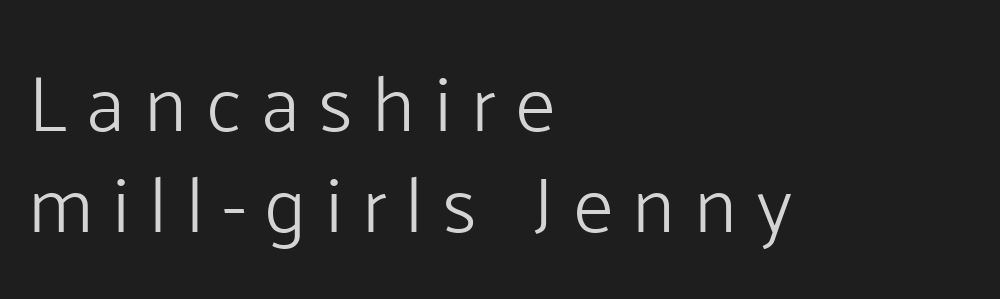
Q: Is the text bold? A: No.
Q: Is the text italic (slanted)? A: No, it is upright.
Q: Is the typeface a serif or a sans-serif typeface? A: Sans-serif.
Q: Is the text underlined? A: No.
Q: How is the paragraph aligned? A: Left-aligned.
Q: Is the spacing between letters normal or unusually wide? A: Unusually wide.
Q: Is the spacing between lines tight, normal or loose? A: Normal.
Q: Width (condensed, normal, or wide)? A: Normal.
Q: Stroke contrast? A: Low.
Q: x-height? A: Medium.
Q: Monospaced? A: No.
